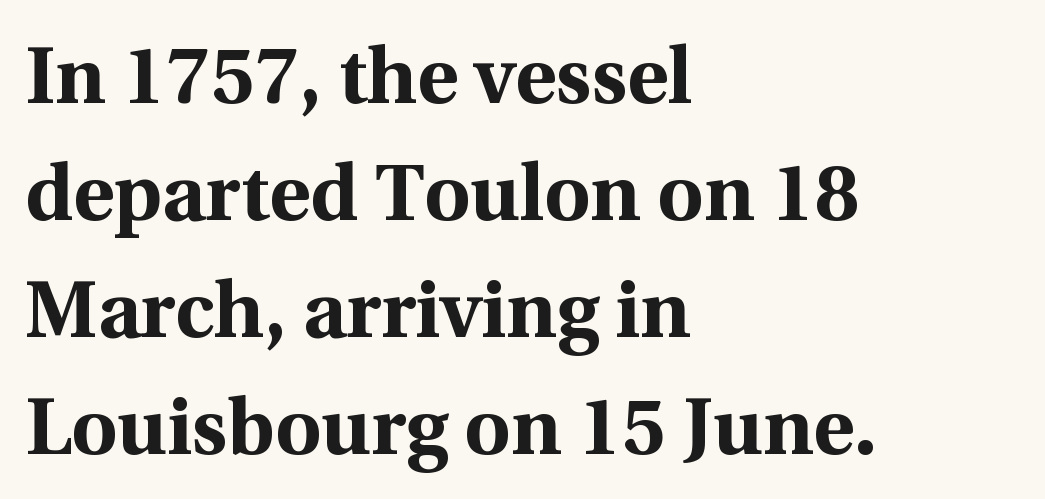
Notice how thick the strokes are: this is what a full bold looks like. The passage shown has conventional tracking throughout. The lines in this sample share a left origin and differ only in where they stop. Here the designer chose a conventional face with non-uniform glyph widths. Each row of text sits above clean, open space. The letters stand upright; this is a roman face.
